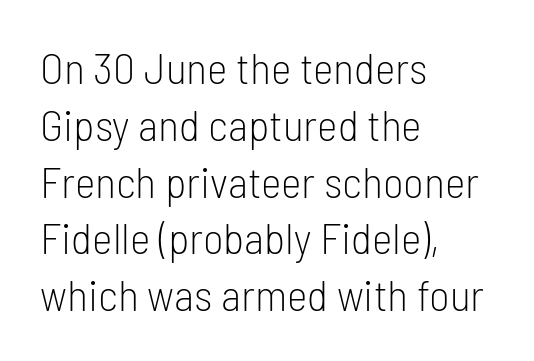
Q: Is the text bold? A: No.
Q: Is the text italic (slanted)? A: No, it is upright.
Q: Is the typeface a serif or a sans-serif typeface? A: Sans-serif.
Q: Is the text underlined? A: No.
Q: How is the paragraph aligned? A: Left-aligned.
Q: Is the spacing between letters normal or unusually wide? A: Normal.
Q: Is the spacing between lines tight, normal or loose? A: Normal.
Q: Width (condensed, normal, or wide)? A: Condensed.
Q: Stroke contrast? A: Low.
Q: x-height? A: Medium.
Q: Monospaced? A: No.
